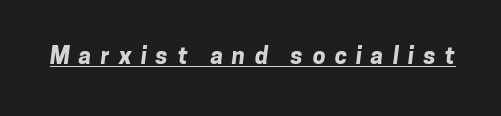
This sample carries an underscore along the baseline area. Look at the tracking — it's clearly loosened, letters drifting apart. The rendering uses a bold face; every stroke is thick and dark.
